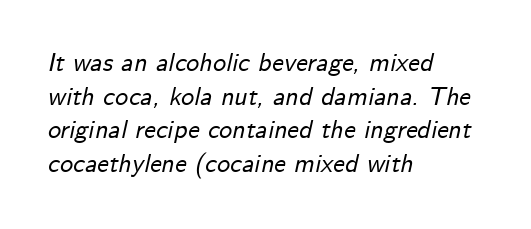
Q: Is the text italic (slanted)? A: Yes, it leans right by about 12 degrees.
Q: Is the text underlined? A: No.
Q: How is the paragraph aligned? A: Left-aligned.
Q: Is the spacing between letters normal or unusually wide? A: Normal.
Q: Is the spacing between lines tight, normal or loose? A: Normal.
